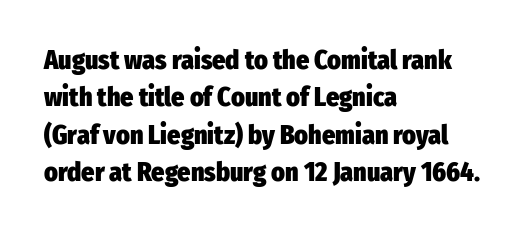
{"italic": "no", "bold": "yes", "underline": "no", "align": "left", "line_spacing": "normal", "line_spacing_ratio": 1.44, "letter_spacing": "normal", "letter_spacing_em": 0.0, "glyph_px": 26}
